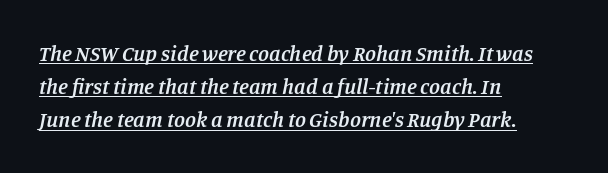
The image shows 22 px text type, italic (leaning right); set left-aligned, normal line spacing (1.51x), normal letter spacing, underlined.
